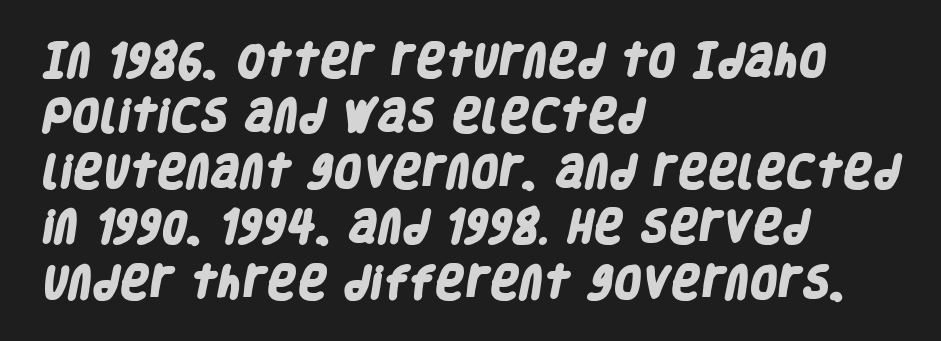
{"serif": "no", "bold": "yes", "weight": "heavy", "width": "condensed", "stroke_contrast": "low", "x_height": "large", "monospaced": "no", "underline": "no", "align": "left", "line_spacing": "normal", "line_spacing_ratio": 1.54, "letter_spacing": "normal", "letter_spacing_em": 0.0, "glyph_px": 36}
